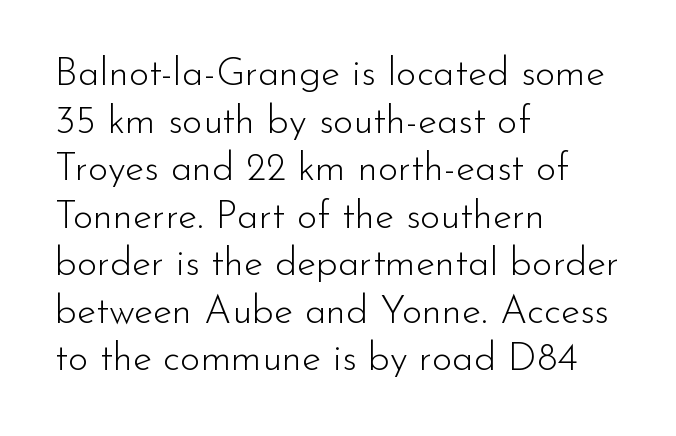
Heaviness? Minimal to ordinary, like unemphasized prose. Anything drawn beneath the words? Only blank space. A roman cut, with each character standing at attention. The rendering shows plain stroke endings on the letterforms — a sans-serif design. These lines stack with their left ends in a neat column.
